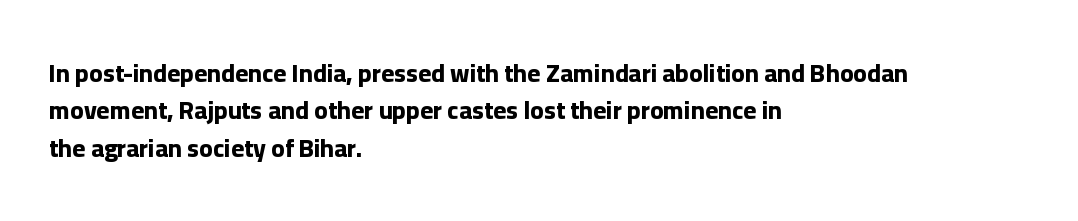
{"italic": "no", "bold": "yes", "underline": "no", "align": "left", "line_spacing": "normal", "line_spacing_ratio": 1.5, "letter_spacing": "normal", "letter_spacing_em": 0.0, "glyph_px": 25}
